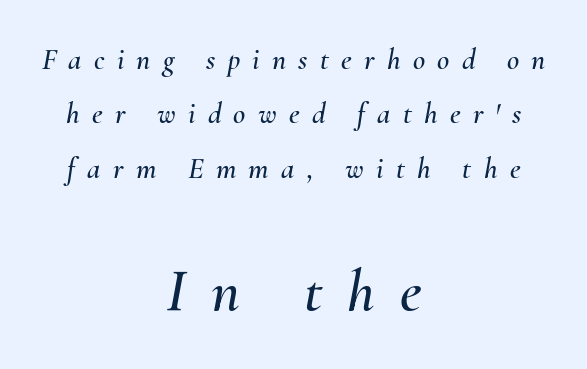
These lines were composed using italics. Descenders are the only things crossing below the line. You could not count columns in this text — the font is proportionally spaced. These lines are centered, leaving both edges ragged. Larger block? The one below; the one above is distinctly smaller. What stands out about the letter spacing? Its width — letters are far apart.
